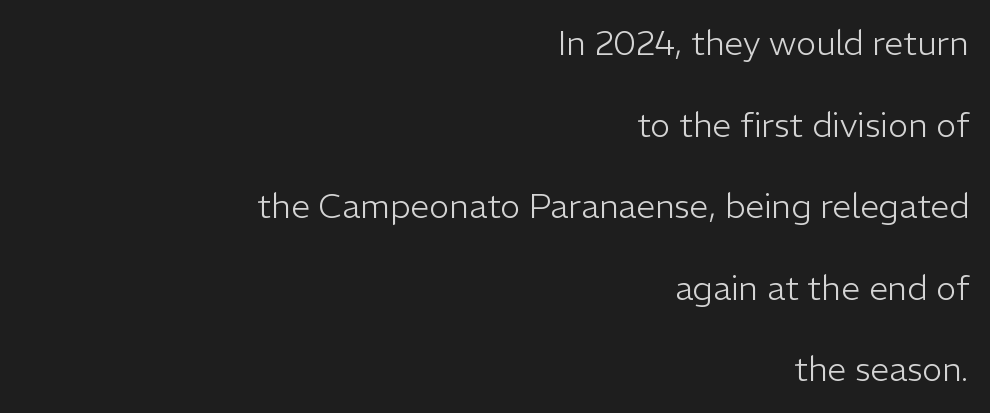
The image shows 34 px light sans-serif type, upright; set right-aligned, loose line spacing (2.4x), normal letter spacing, not underlined; low stroke contrast and a medium x-height.
